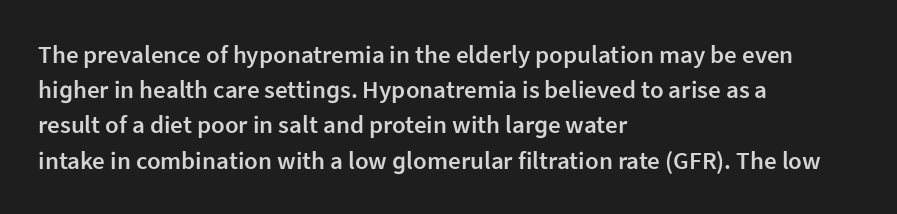
Q: Is the text bold? A: Semi-bold.
Q: Is the text italic (slanted)? A: No, it is upright.
Q: Is the text underlined? A: No.
Q: How is the paragraph aligned? A: Left-aligned.
Q: Is the spacing between letters normal or unusually wide? A: Normal.
Q: Is the spacing between lines tight, normal or loose? A: Normal.
